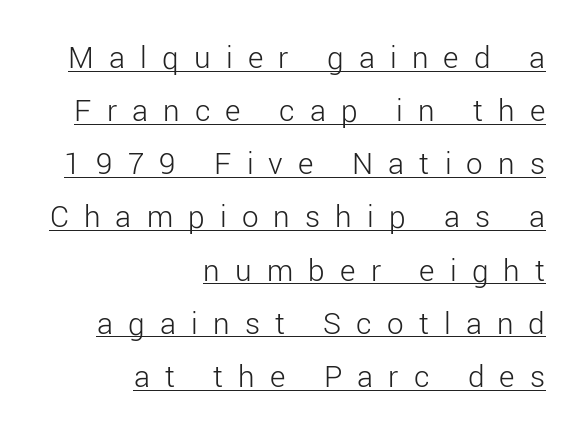
{"serif": "no", "italic": "no", "bold": "no", "weight": "light", "width": "normal", "stroke_contrast": "low", "x_height": "medium", "monospaced": "no", "underline": "yes", "align": "right", "line_spacing": "normal", "line_spacing_ratio": 1.61, "letter_spacing": "wide", "letter_spacing_em": 0.46, "glyph_px": 33}
